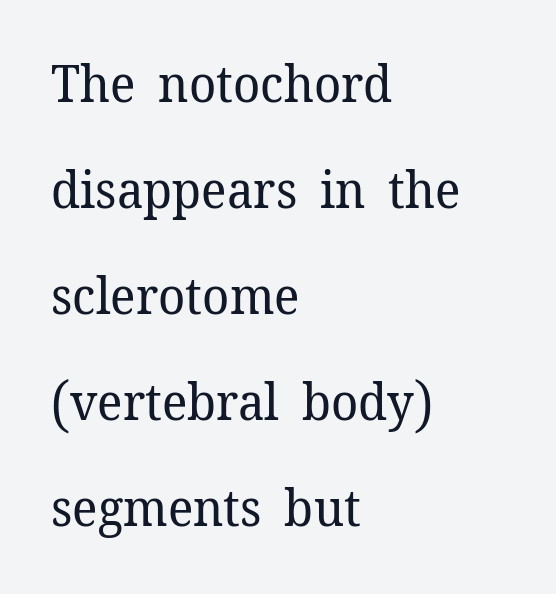
{"serif": "yes", "italic": "no", "bold": "no", "weight": "regular", "width": "normal", "stroke_contrast": "low", "x_height": "medium", "monospaced": "no", "underline": "no", "align": "left", "line_spacing": "loose", "line_spacing_ratio": 2.08, "letter_spacing": "normal", "letter_spacing_em": 0.0, "glyph_px": 51}
